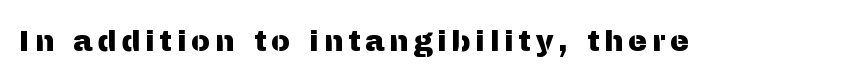
The string is rendered with underlining switched off. The passage shown is typed in a proportional face where columns would drift. Italic? Not at all — the glyphs are vertical. Classification — sans serif.
